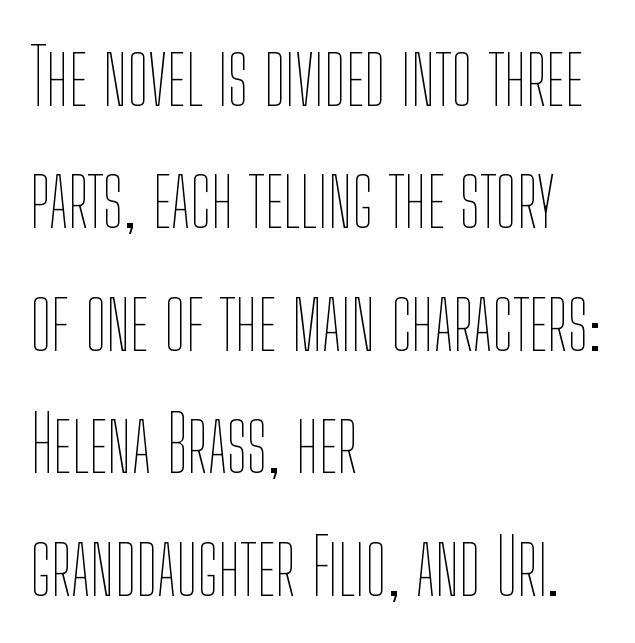
Q: Is the text bold? A: No.
Q: Is the text italic (slanted)? A: No, it is upright.
Q: Is the text underlined? A: No.
Q: How is the paragraph aligned? A: Left-aligned.
Q: Is the spacing between letters normal or unusually wide? A: Normal.
Q: Is the spacing between lines tight, normal or loose? A: Normal.
Q: Width (condensed, normal, or wide)? A: Condensed.
Q: Stroke contrast? A: Low.
Q: x-height? A: Medium.
Q: Monospaced? A: No.
